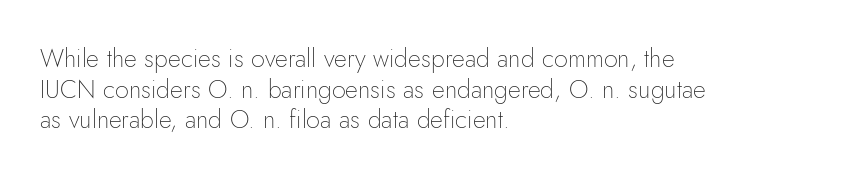
Q: Is the text bold? A: No.
Q: Is the text italic (slanted)? A: No, it is upright.
Q: Is the text underlined? A: No.
Q: How is the paragraph aligned? A: Left-aligned.
Q: Is the spacing between letters normal or unusually wide? A: Normal.
